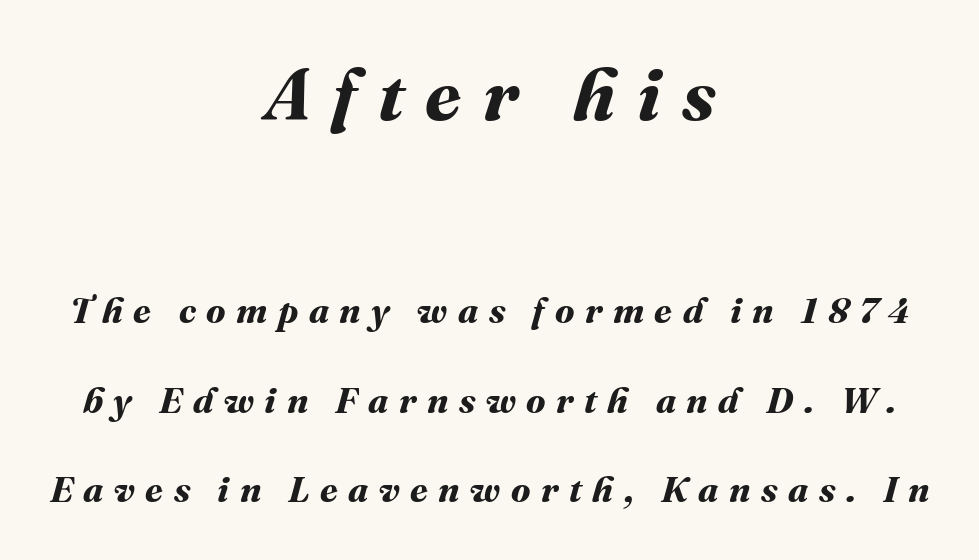
Q: Is the text bold? A: Yes.
Q: Is the text underlined? A: No.
Q: How is the paragraph aligned? A: Centered.
Q: Is the spacing between letters normal or unusually wide? A: Unusually wide.
Q: Is the spacing between lines tight, normal or loose? A: Loose.
Q: Which block of text is set in a larger size, the first (top) or the second (bottom)? A: The first (top) one.
Q: Width (condensed, normal, or wide)? A: Normal.
Q: Stroke contrast? A: Medium.
Q: x-height? A: Medium.
Q: Monospaced? A: No.
